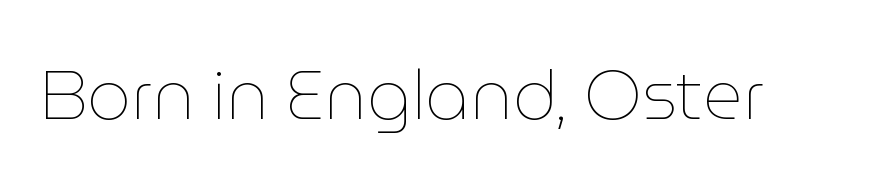
Q: Is the text bold? A: No.
Q: Is the text italic (slanted)? A: No, it is upright.
Q: Is the text underlined? A: No.
Q: Is the spacing between letters normal or unusually wide? A: Normal.
Q: Width (condensed, normal, or wide)? A: Normal.
Q: Stroke contrast? A: Low.
Q: x-height? A: Medium.
Q: Monospaced? A: No.
